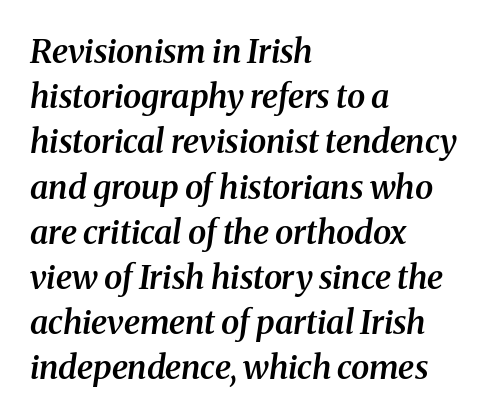
Q: Is the text bold? A: Semi-bold.
Q: Is the text italic (slanted)? A: Yes, it leans right by about 8 degrees.
Q: Is the typeface a serif or a sans-serif typeface? A: Serif.
Q: Is the text underlined? A: No.
Q: How is the paragraph aligned? A: Left-aligned.
Q: Is the spacing between letters normal or unusually wide? A: Normal.
Q: Is the spacing between lines tight, normal or loose? A: Normal.
Q: Width (condensed, normal, or wide)? A: Normal.
Q: Stroke contrast? A: Medium.
Q: x-height? A: Medium.
Q: Monospaced? A: No.
